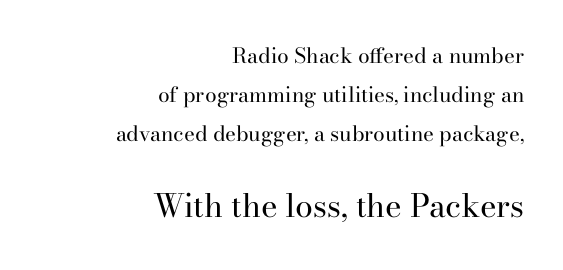
Q: Is the text bold? A: No.
Q: Is the text italic (slanted)? A: No, it is upright.
Q: Is the typeface a serif or a sans-serif typeface? A: Serif.
Q: Is the text underlined? A: No.
Q: How is the paragraph aligned? A: Right-aligned.
Q: Is the spacing between letters normal or unusually wide? A: Normal.
Q: Which block of text is set in a larger size, the first (top) or the second (bottom)? A: The second (bottom) one.
Q: Width (condensed, normal, or wide)? A: Normal.
Q: Stroke contrast? A: High.
Q: x-height? A: Small.
Q: Monospaced? A: No.
